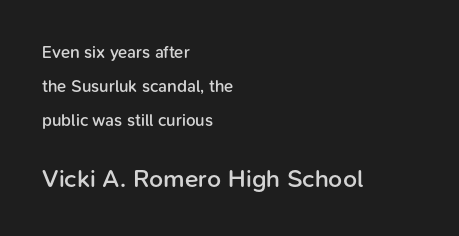
{"italic": "no", "bold": "semi", "underline": "no", "align": "left", "line_spacing": "loose", "line_spacing_ratio": 2.0, "letter_spacing": "normal", "letter_spacing_em": 0.0, "larger_block": "second", "size_ratio": 1.47, "glyph_px": 25}
